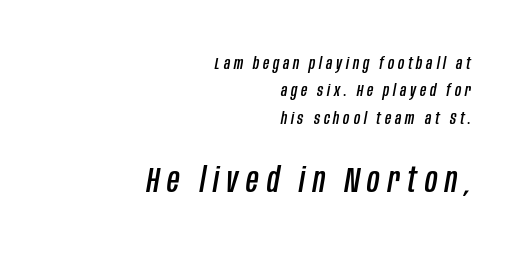
The image shows 34 px condensed type, italic (leaning right); set right-aligned, normal line spacing (1.61x), unusually wide letter spacing (+0.23 em), not underlined; the second (bottom) block is 2.0x larger; low stroke contrast and a large x-height.
